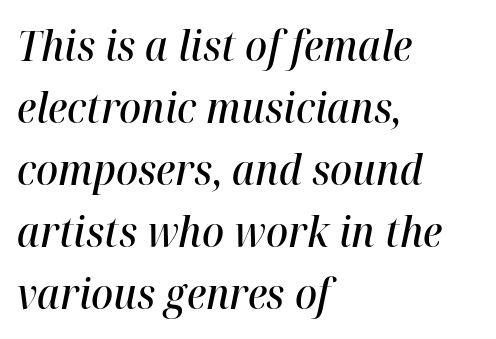
{"italic": "yes", "lean": "right", "slant_degrees": 12, "bold": "semi", "weight": "semibold", "width": "normal", "stroke_contrast": "high", "x_height": "medium", "monospaced": "no", "underline": "no", "align": "left", "line_spacing": "normal", "line_spacing_ratio": 1.51, "letter_spacing": "normal", "letter_spacing_em": 0.0, "glyph_px": 41}
